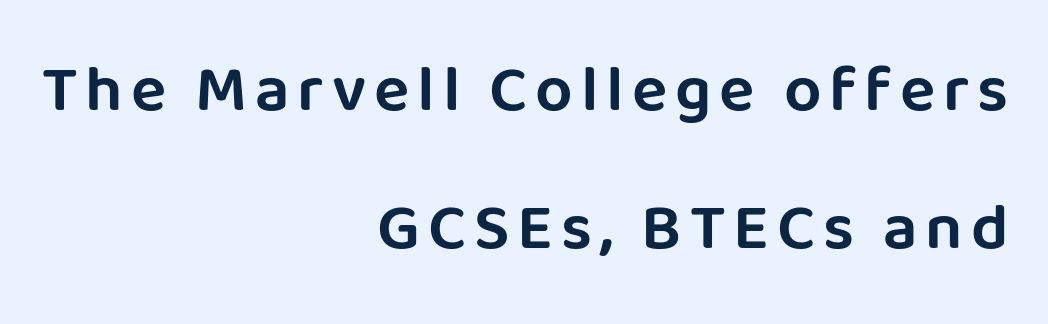
{"serif": "no", "italic": "no", "width": "normal", "stroke_contrast": "low", "x_height": "large", "monospaced": "no", "underline": "no", "align": "right", "line_spacing": "loose", "line_spacing_ratio": 2.09, "glyph_px": 66}
